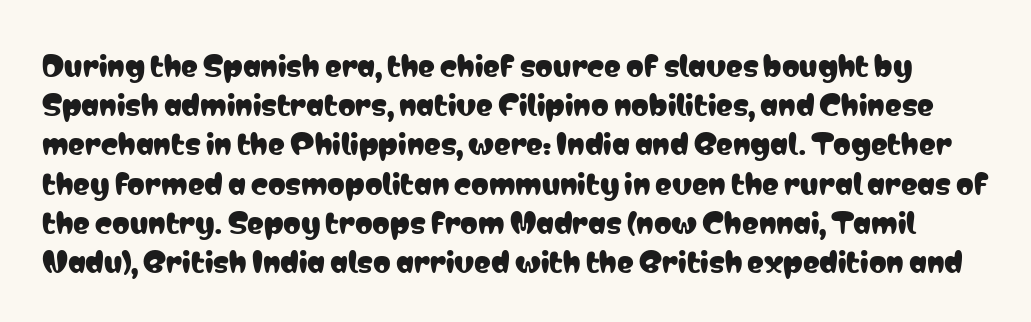
The image shows 28 px condensed sans-serif type, upright; set normal line spacing (1.4x), normal letter spacing, not underlined; low stroke contrast and a medium x-height.
